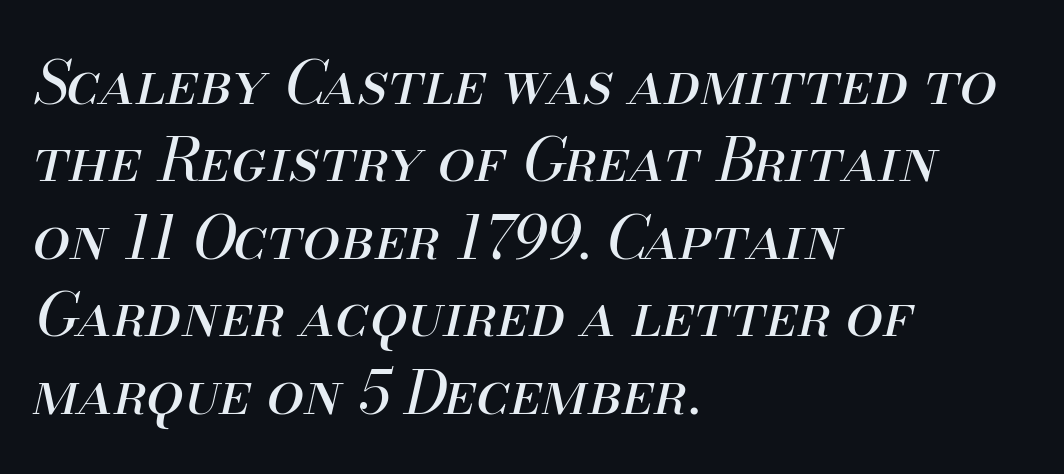
{"italic": "yes", "lean": "right", "slant_degrees": 13, "bold": "no", "weight": "regular", "width": "normal", "stroke_contrast": "medium", "x_height": "small", "monospaced": "no", "underline": "no", "align": "left", "line_spacing": "normal", "line_spacing_ratio": 1.29, "letter_spacing": "normal", "letter_spacing_em": 0.0, "glyph_px": 60}
